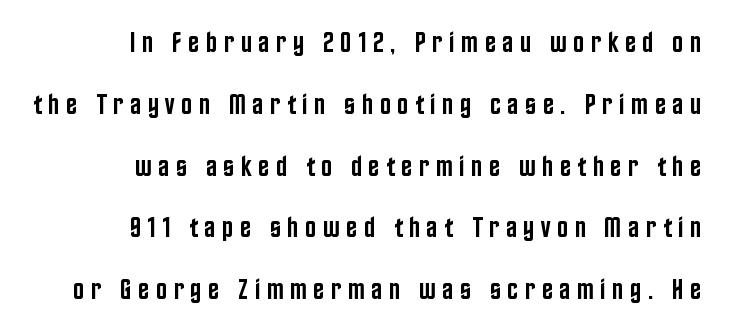
The image shows 29 px semibold, condensed sans-serif type, upright; set right-aligned, loose line spacing (2.13x), unusually wide letter spacing (+0.23 em), not underlined; low stroke contrast and a large x-height.
